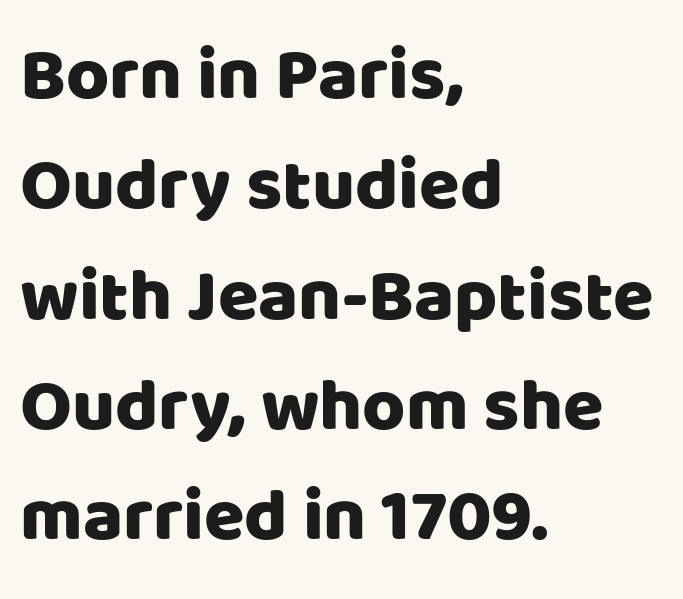
{"serif": "no", "italic": "no", "width": "normal", "stroke_contrast": "low", "x_height": "large", "monospaced": "no", "underline": "no", "align": "left", "line_spacing": "normal", "line_spacing_ratio": 1.49, "letter_spacing": "normal", "letter_spacing_em": 0.0, "glyph_px": 74}
